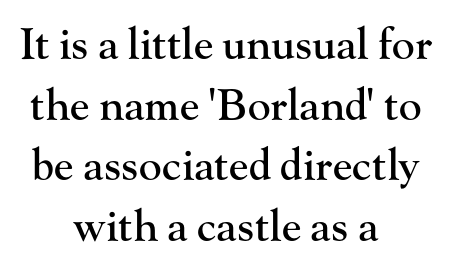
The image shows 43 px serif type, upright; set centered, normal line spacing (1.41x), normal letter spacing, not underlined; high stroke contrast and a small x-height.
